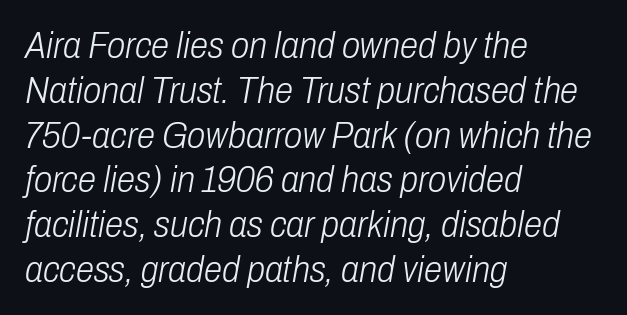
Q: Is the text bold? A: No.
Q: Is the text italic (slanted)? A: Yes, it leans right by about 10 degrees.
Q: Is the text underlined? A: No.
Q: How is the paragraph aligned? A: Left-aligned.
Q: Is the spacing between letters normal or unusually wide? A: Normal.
Q: Width (condensed, normal, or wide)? A: Condensed.
Q: Stroke contrast? A: Low.
Q: x-height? A: Medium.
Q: Monospaced? A: No.
